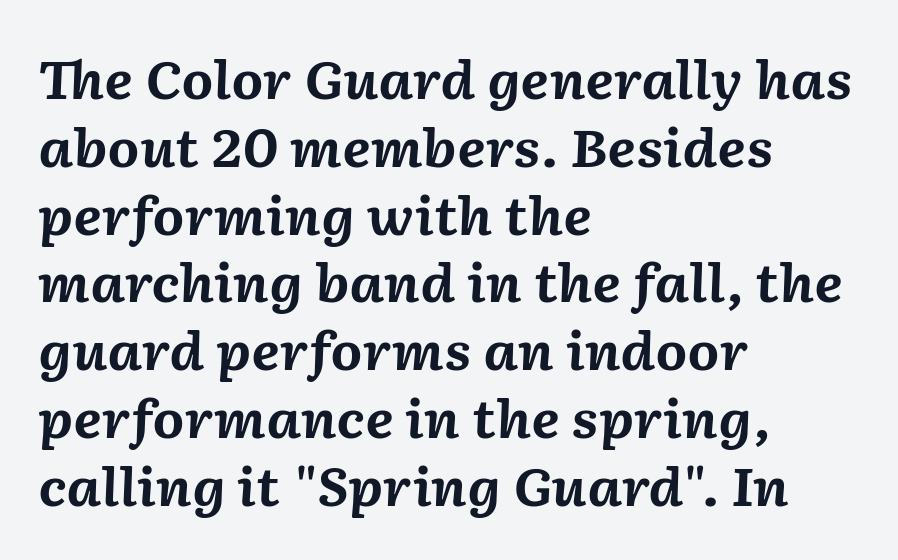
{"italic": "yes", "lean": "right", "slant_degrees": 2, "bold": "yes", "weight": "bold", "width": "normal", "stroke_contrast": "medium", "x_height": "medium", "monospaced": "no", "underline": "no", "align": "left", "line_spacing": "normal", "line_spacing_ratio": 1.33, "letter_spacing": "normal", "letter_spacing_em": 0.0, "glyph_px": 51}
